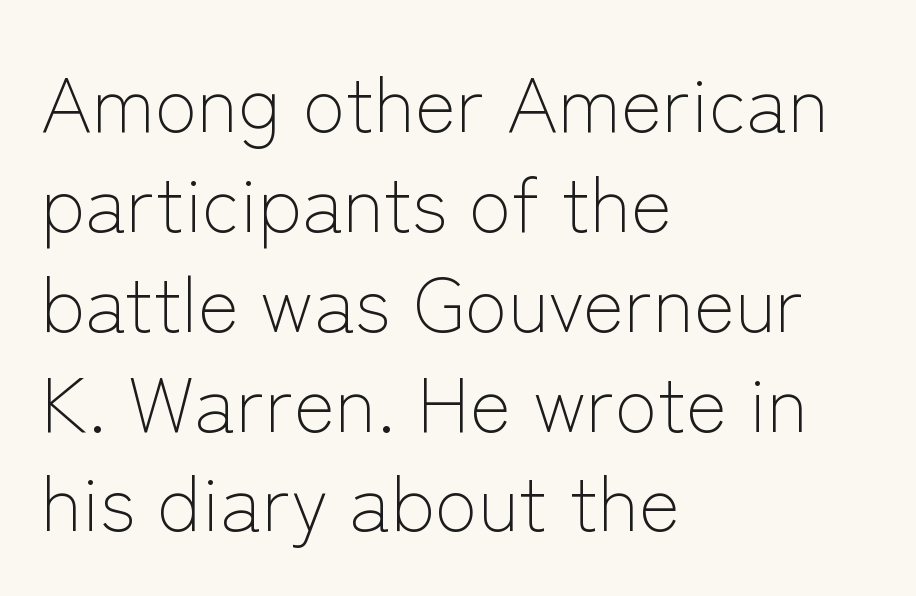
{"serif": "no", "italic": "no", "bold": "no", "weight": "light", "width": "normal", "stroke_contrast": "low", "x_height": "medium", "monospaced": "no", "underline": "no", "align": "left", "line_spacing": "normal", "line_spacing_ratio": 1.28, "letter_spacing": "normal", "letter_spacing_em": 0.0, "glyph_px": 78}
